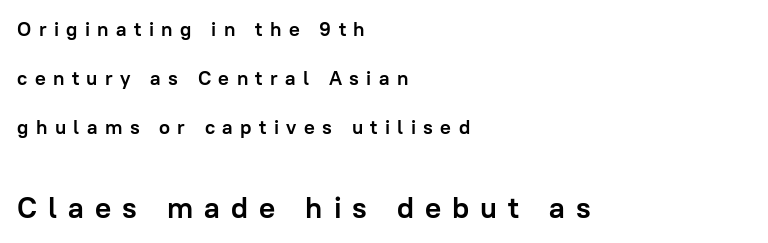
Q: Is the text bold? A: Yes.
Q: Is the text italic (slanted)? A: No, it is upright.
Q: Is the typeface a serif or a sans-serif typeface? A: Sans-serif.
Q: Is the text underlined? A: No.
Q: How is the paragraph aligned? A: Left-aligned.
Q: Is the spacing between letters normal or unusually wide? A: Unusually wide.
Q: Is the spacing between lines tight, normal or loose? A: Loose.
Q: Which block of text is set in a larger size, the first (top) or the second (bottom)? A: The second (bottom) one.
Q: Width (condensed, normal, or wide)? A: Normal.
Q: Stroke contrast? A: Low.
Q: x-height? A: Medium.
Q: Monospaced? A: No.
